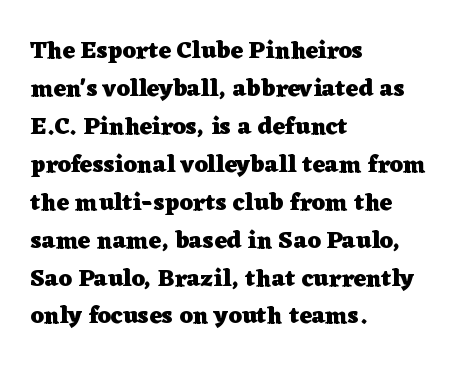
The image shows 24 px bold type, upright; set left-aligned, normal line spacing (1.58x), normal letter spacing, not underlined.
